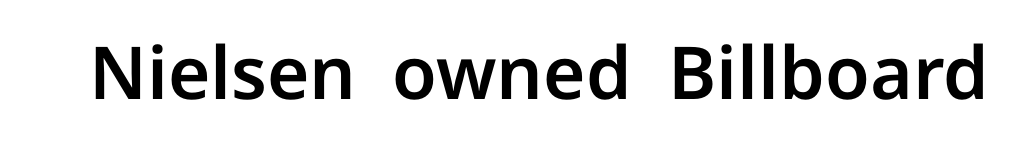
Unlike italic type, these characters show no tilt at all. Unlike a traditional serif, this face leaves its strokes unadorned. Think of a printed novel: that variable character pitch is what you see here. The specimen omits any rule beneath the text block's lines.
